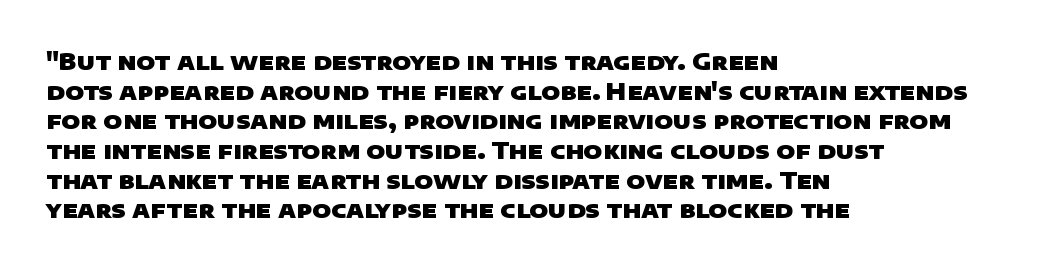
The image shows 23 px bold type; set left-aligned, normal line spacing (1.29x), normal letter spacing, not underlined.
